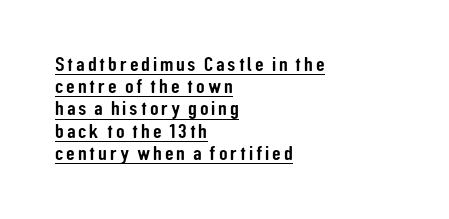
{"italic": "no", "underline": "yes", "align": "left", "line_spacing": "tight", "line_spacing_ratio": 1.11, "glyph_px": 20}
